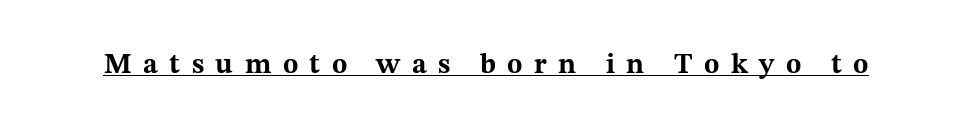
{"serif": "yes", "italic": "no", "bold": "yes", "weight": "bold", "width": "wide", "stroke_contrast": "medium", "x_height": "medium", "monospaced": "no", "underline": "yes", "letter_spacing": "wide", "letter_spacing_em": 0.41, "glyph_px": 28}
